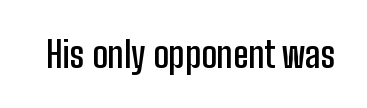
The image shows 36 px semibold, condensed sans-serif type, upright; set normal letter spacing, not underlined; low stroke contrast and a medium x-height.
